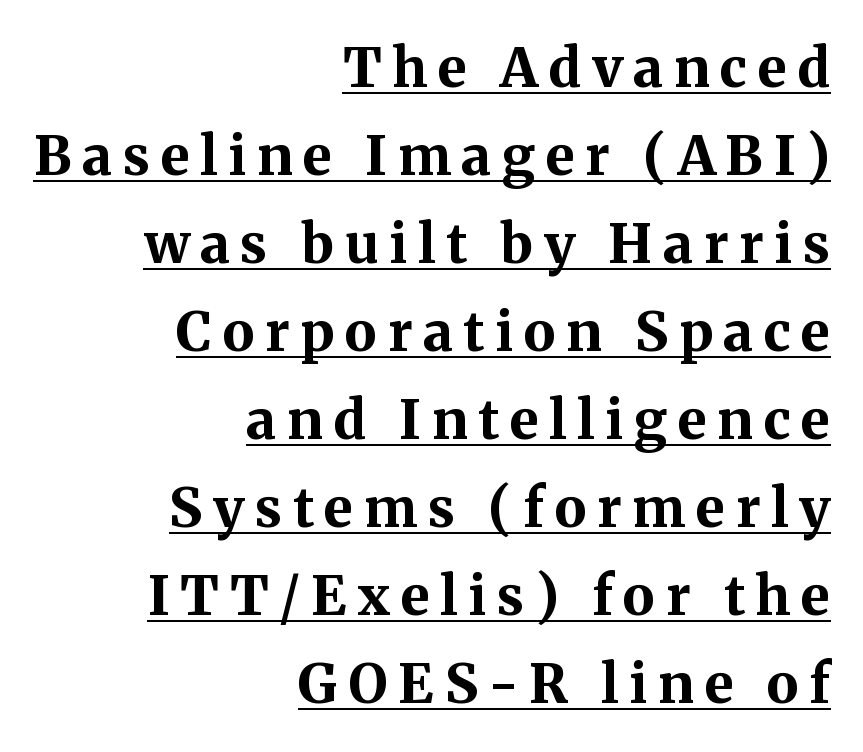
Q: Is the text bold? A: Yes.
Q: Is the text italic (slanted)? A: No, it is upright.
Q: Is the typeface a serif or a sans-serif typeface? A: Serif.
Q: Is the text underlined? A: Yes.
Q: How is the paragraph aligned? A: Right-aligned.
Q: Is the spacing between letters normal or unusually wide? A: Unusually wide.
Q: Is the spacing between lines tight, normal or loose? A: Normal.
Q: Width (condensed, normal, or wide)? A: Normal.
Q: Stroke contrast? A: Medium.
Q: x-height? A: Medium.
Q: Monospaced? A: No.
